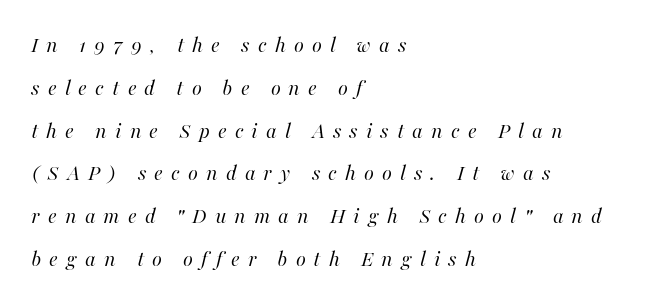
The image shows 23 px text type, italic (leaning right); set left-aligned, line spacing 1.86x, unusually wide letter spacing (+0.35 em), not underlined.
